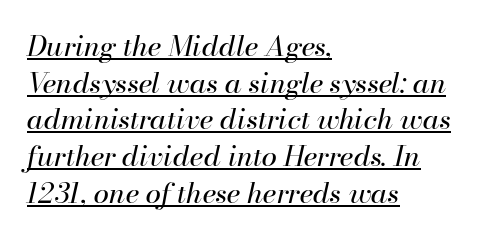
The image shows 28 px regular-weight type, italic (leaning right); set left-aligned, normal line spacing (1.31x), normal letter spacing, underlined; high stroke contrast and a small x-height.
